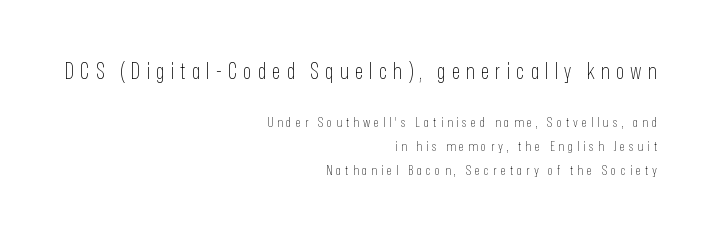
{"italic": "no", "bold": "no", "underline": "no", "align": "right", "line_spacing_ratio": 1.73, "letter_spacing": "wide", "letter_spacing_em": 0.28, "larger_block": "first", "size_ratio": 1.57, "glyph_px": 22}
